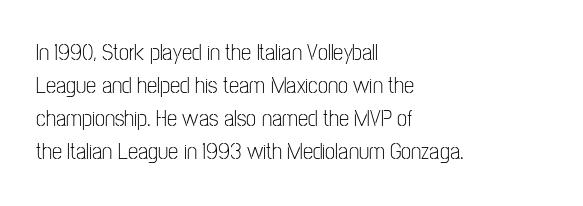
The image shows 23 px text type, upright; set left-aligned, normal line spacing (1.43x), normal letter spacing, not underlined.
